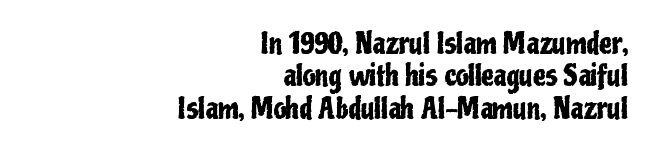
Which margin do the lines hug? The right one — the left edge is uneven. The rendering keeps characters at their native spacing. This is sans-serif lettering, the kind often seen on screens and signage. Character widths vary here, with narrow letters taking less room than wide ones. This is the regular roman posture of the typeface. Descender tails drop into unmarked territory.
